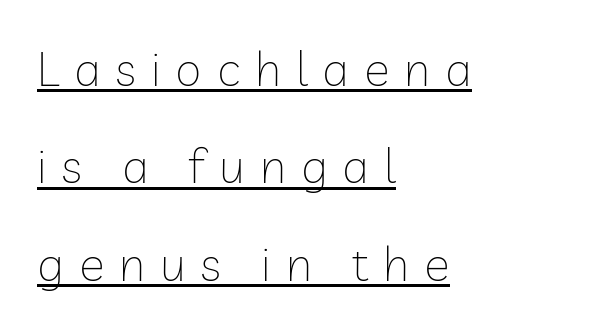
The image shows 48 px thin sans-serif type, upright; set left-aligned, loose line spacing (2.03x), unusually wide letter spacing (+0.31 em), underlined; low stroke contrast and a medium x-height.
